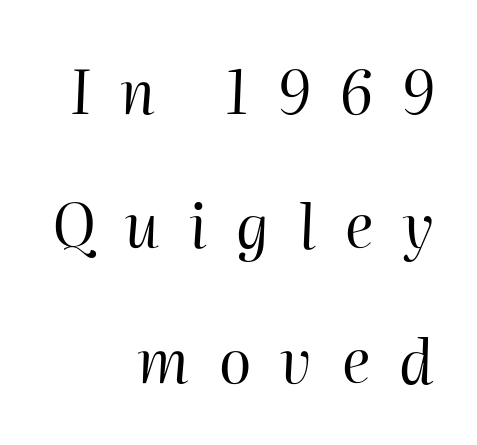
Q: Is the text bold? A: No.
Q: Is the text italic (slanted)? A: Yes, it leans right by about 2 degrees.
Q: Is the text underlined? A: No.
Q: How is the paragraph aligned? A: Right-aligned.
Q: Is the spacing between letters normal or unusually wide? A: Unusually wide.
Q: Is the spacing between lines tight, normal or loose? A: Loose.
Q: Width (condensed, normal, or wide)? A: Normal.
Q: Stroke contrast? A: High.
Q: x-height? A: Medium.
Q: Monospaced? A: No.
